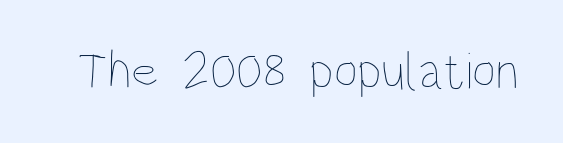
{"italic": "no", "bold": "no", "weight": "thin", "width": "condensed", "stroke_contrast": "low", "x_height": "large", "monospaced": "no", "underline": "no", "letter_spacing": "normal", "letter_spacing_em": 0.0, "glyph_px": 52}
